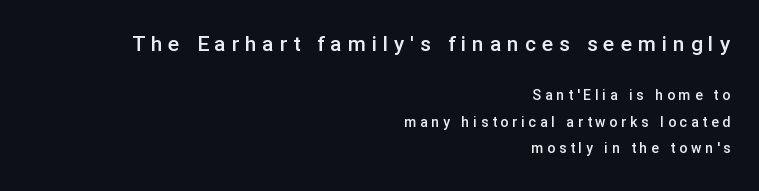
Q: Is the text bold? A: Semi-bold.
Q: Is the text italic (slanted)? A: No, it is upright.
Q: Is the text underlined? A: No.
Q: How is the paragraph aligned? A: Right-aligned.
Q: Is the spacing between letters normal or unusually wide? A: Unusually wide.
Q: Which block of text is set in a larger size, the first (top) or the second (bottom)? A: The first (top) one.
